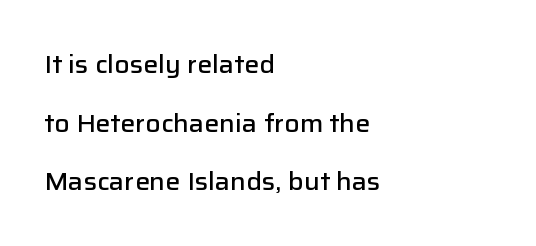
One glance says open: line gaps are wider than usual. The rendering anchors every line to the left-hand side. On the weight axis this lands at semibold, roughly 600. Posture: straight, roman, zero tilt. Standard letterfit; no display-style spreading of the glyphs. The glyphs are unaccompanied by any horizontal stroke below them.
